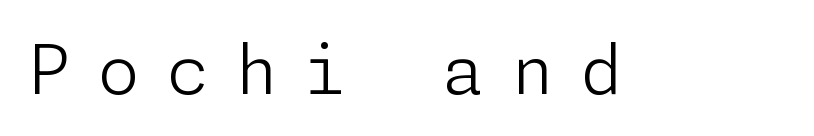
Q: Is the text bold? A: No.
Q: Is the text italic (slanted)? A: No, it is upright.
Q: Is the typeface a serif or a sans-serif typeface? A: Sans-serif.
Q: Is the text underlined? A: No.
Q: Is the spacing between letters normal or unusually wide? A: Unusually wide.
Q: Width (condensed, normal, or wide)? A: Normal.
Q: Stroke contrast? A: Low.
Q: x-height? A: Medium.
